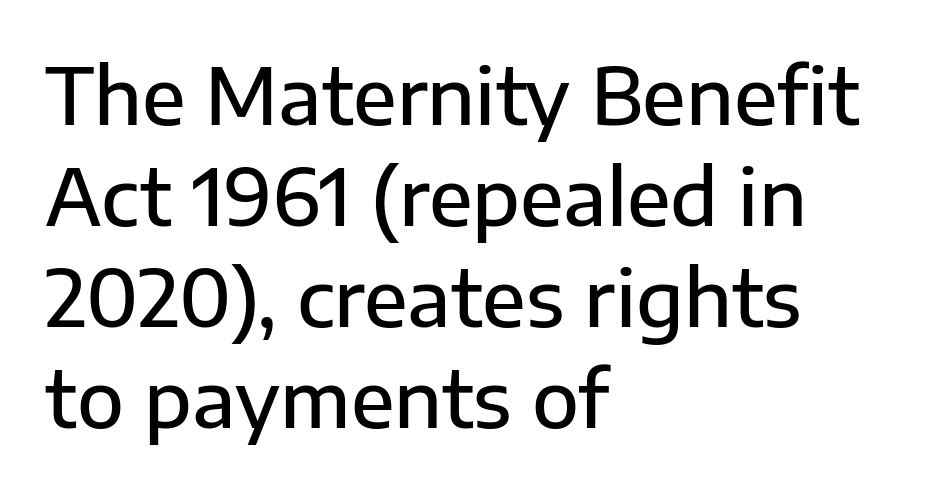
Posture: vertical. The passage shown is semibold, sitting just below true bold. If you measured baseline to baseline, you'd find a middling distance. Between one letter and the next there's only the usual sliver of space. Short and long lines alike share a common starting point at left. The face used here is proportionally spaced, like ordinary book or web type.
